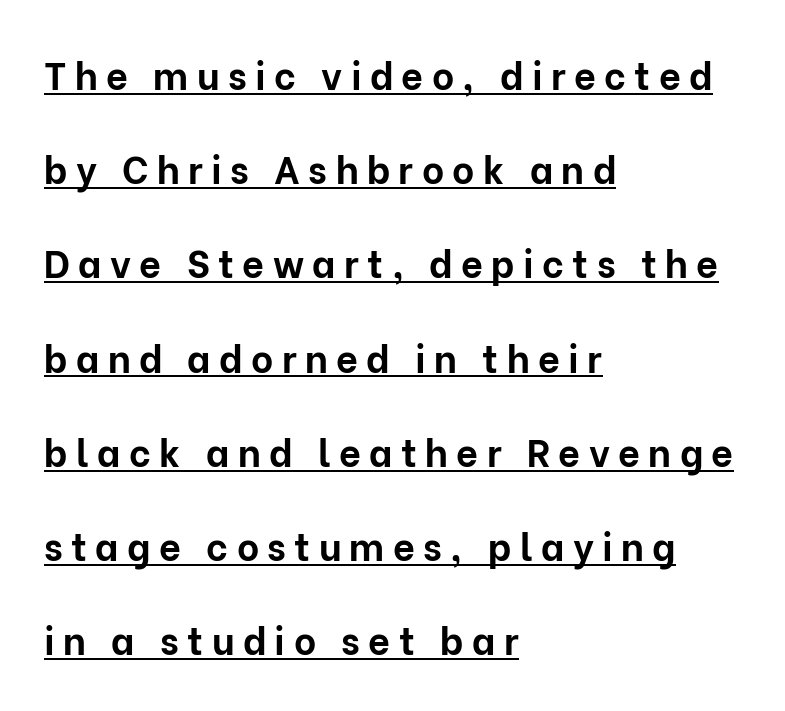
Q: Is the text bold? A: Yes.
Q: Is the text italic (slanted)? A: No, it is upright.
Q: Is the typeface a serif or a sans-serif typeface? A: Sans-serif.
Q: Is the text underlined? A: Yes.
Q: How is the paragraph aligned? A: Left-aligned.
Q: Is the spacing between letters normal or unusually wide? A: Unusually wide.
Q: Is the spacing between lines tight, normal or loose? A: Loose.
Q: Width (condensed, normal, or wide)? A: Normal.
Q: Stroke contrast? A: Low.
Q: x-height? A: Medium.
Q: Monospaced? A: No.
